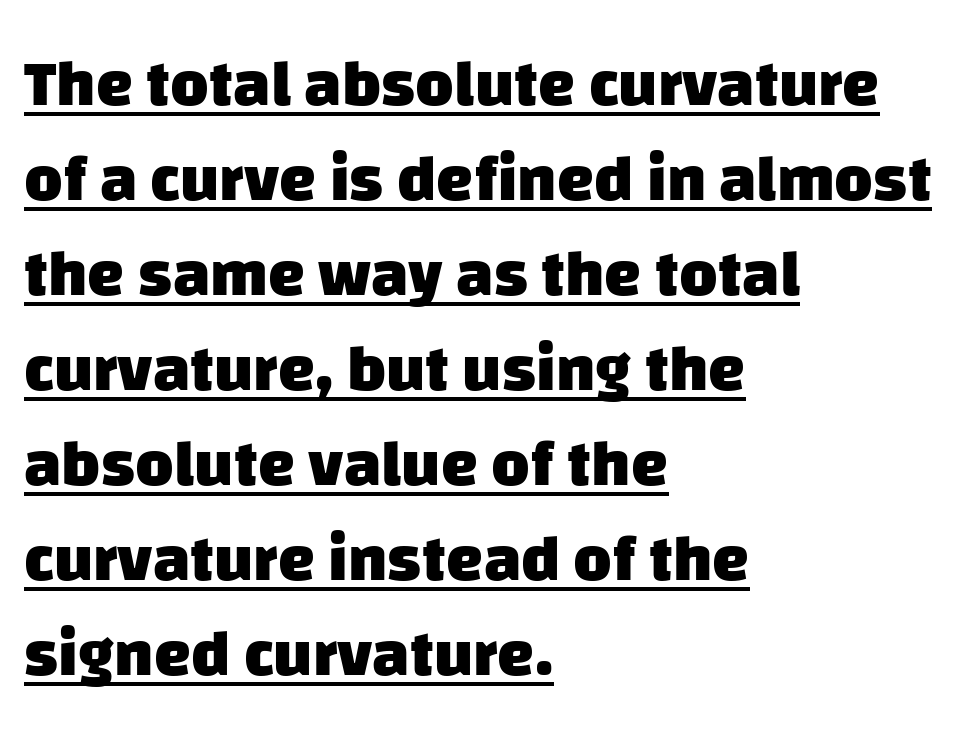
The image shows 66 px heavy sans-serif type; set left-aligned, normal line spacing (1.44x), normal letter spacing, underlined; low stroke contrast and a large x-height.
